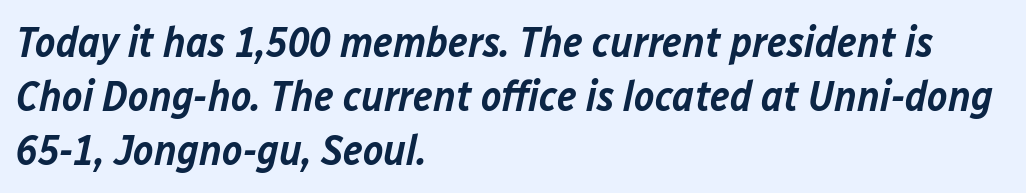
{"italic": "yes", "lean": "right", "slant_degrees": 12, "bold": "semi", "weight": "semibold", "width": "normal", "stroke_contrast": "low", "x_height": "medium", "monospaced": "no", "underline": "no", "align": "left", "line_spacing": "normal", "line_spacing_ratio": 1.26, "letter_spacing": "normal", "letter_spacing_em": 0.0, "glyph_px": 43}
